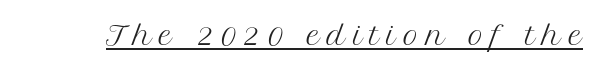
The image shows 26 px text type; set unusually wide letter spacing (+0.28 em), underlined.
